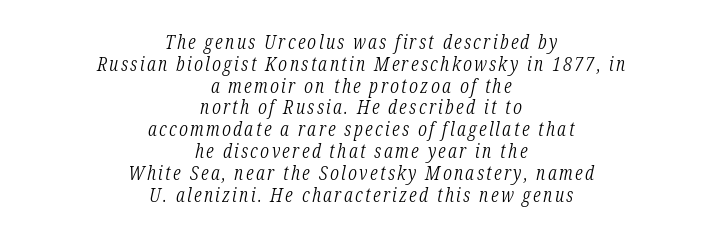
Q: Is the text bold? A: No.
Q: Is the text italic (slanted)? A: Yes, it leans right by about 12 degrees.
Q: Is the text underlined? A: No.
Q: How is the paragraph aligned? A: Centered.
Q: Is the spacing between lines tight, normal or loose? A: Tight.
